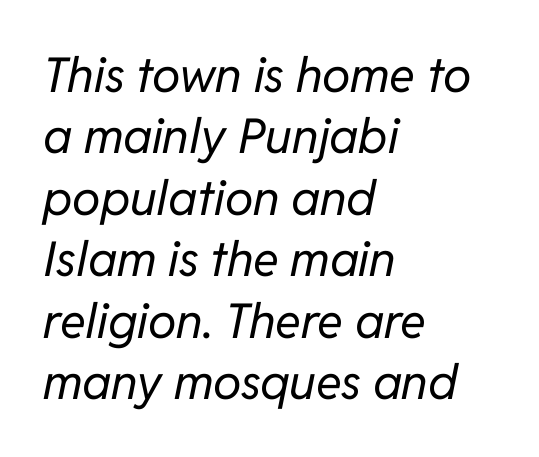
{"italic": "yes", "lean": "right", "slant_degrees": 11, "bold": "no", "weight": "regular", "width": "normal", "stroke_contrast": "low", "x_height": "medium", "monospaced": "no", "underline": "no", "align": "left", "line_spacing": "normal", "line_spacing_ratio": 1.28, "letter_spacing": "normal", "letter_spacing_em": 0.0, "glyph_px": 48}
